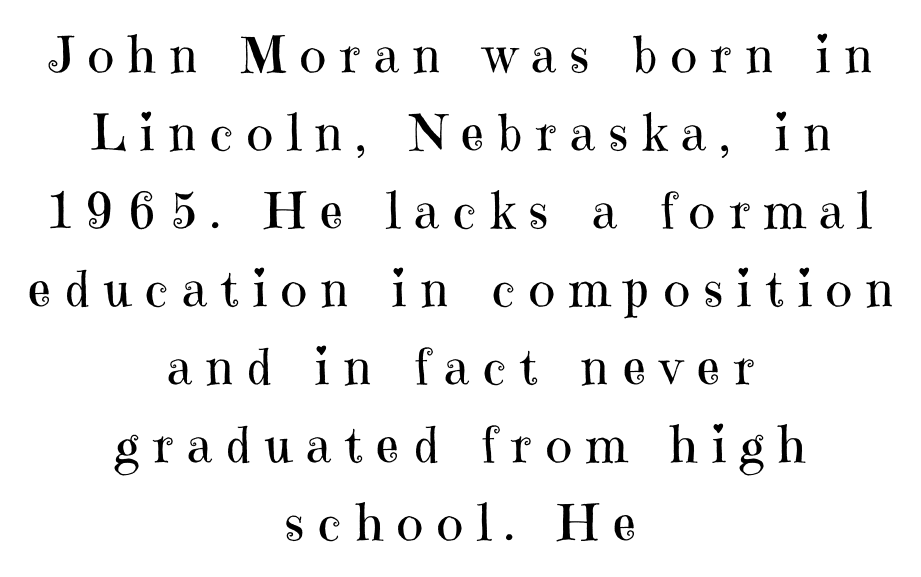
{"serif": "yes", "italic": "no", "bold": "no", "weight": "regular", "width": "normal", "stroke_contrast": "high", "x_height": "medium", "monospaced": "no", "underline": "no", "align": "center", "line_spacing": "normal", "line_spacing_ratio": 1.56, "letter_spacing": "wide", "letter_spacing_em": 0.29, "glyph_px": 50}
